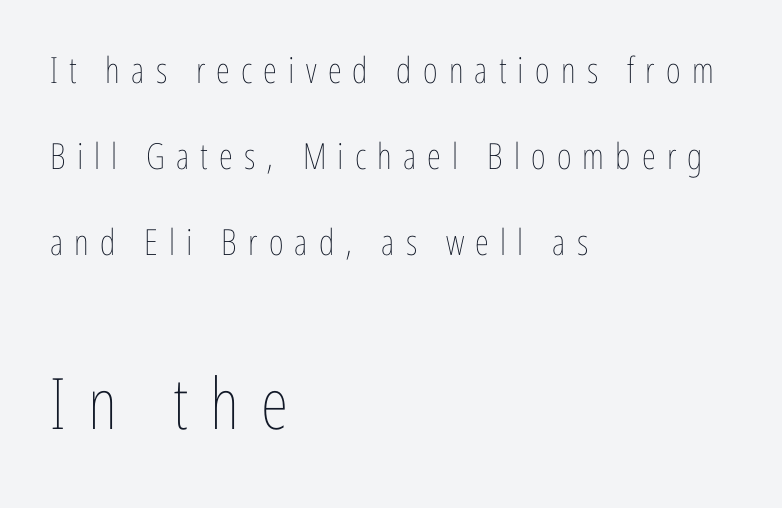
Q: Is the text bold? A: No.
Q: Is the text italic (slanted)? A: No, it is upright.
Q: Is the text underlined? A: No.
Q: How is the paragraph aligned? A: Left-aligned.
Q: Is the spacing between letters normal or unusually wide? A: Unusually wide.
Q: Is the spacing between lines tight, normal or loose? A: Loose.
Q: Which block of text is set in a larger size, the first (top) or the second (bottom)? A: The second (bottom) one.
Q: Width (condensed, normal, or wide)? A: Condensed.
Q: Stroke contrast? A: Low.
Q: x-height? A: Medium.
Q: Monospaced? A: No.
